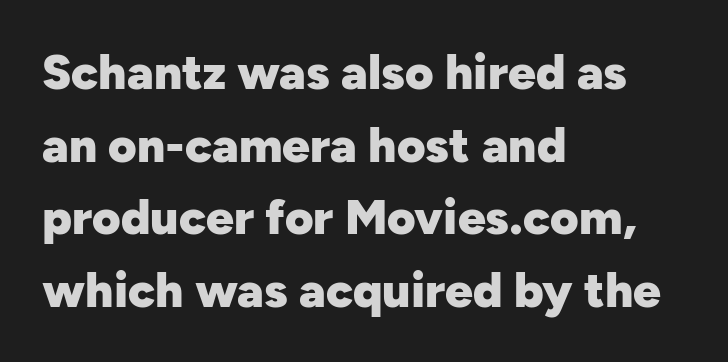
The image shows 49 px heavy sans-serif type, upright; set left-aligned, normal line spacing (1.48x), normal letter spacing, not underlined; low stroke contrast and a medium x-height.
